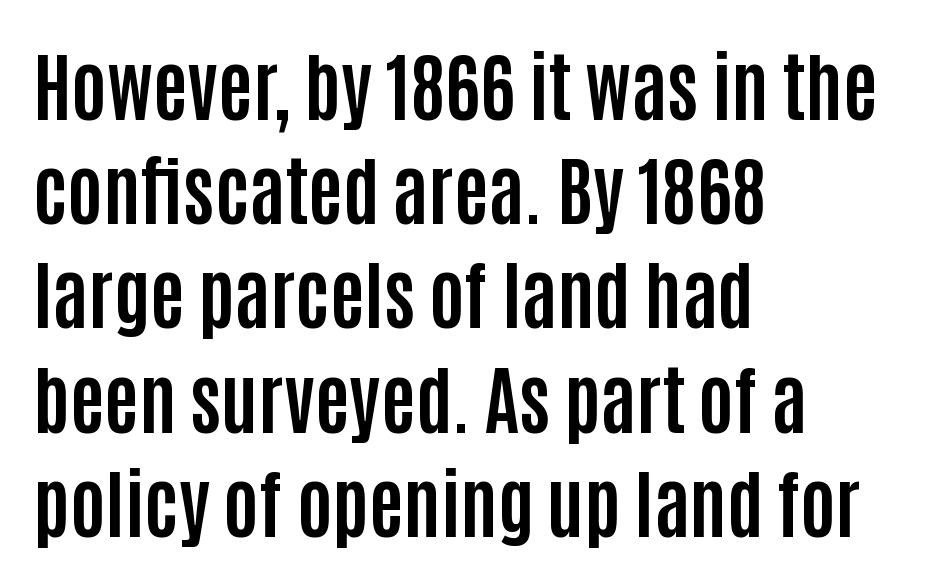
The image shows 75 px bold, condensed sans-serif type, upright; set left-aligned, normal line spacing (1.39x), normal letter spacing, not underlined; low stroke contrast and a large x-height.
